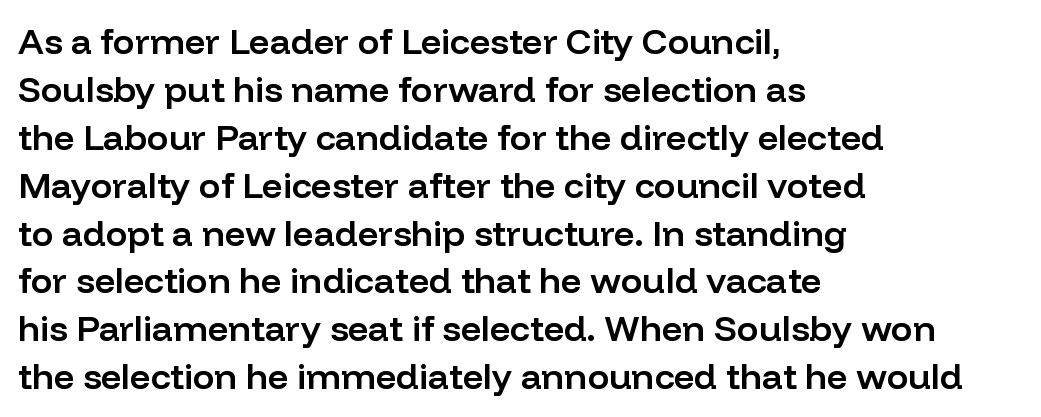
{"serif": "no", "italic": "no", "bold": "semi", "weight": "semibold", "width": "normal", "stroke_contrast": "low", "x_height": "medium", "monospaced": "no", "underline": "no", "align": "left", "line_spacing": "normal", "line_spacing_ratio": 1.33, "letter_spacing": "normal", "letter_spacing_em": 0.0, "glyph_px": 36}
